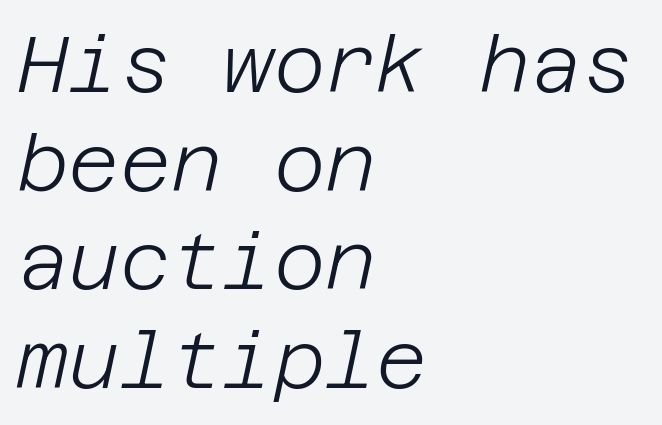
The image shows 79 px light type, italic (leaning right); set left-aligned, normal line spacing (1.25x), normal letter spacing, not underlined; low stroke contrast and a large x-height.
